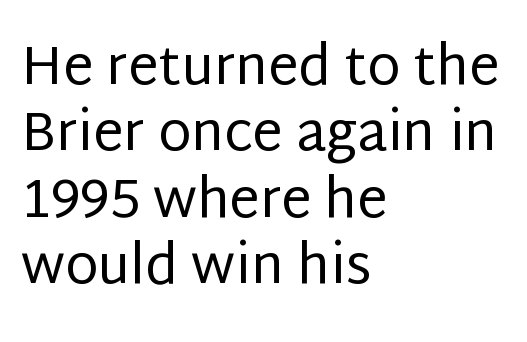
The paragraph shown leans on its left margin. The letterforms sit shoulder to shoulder at normal distance. Stem width sits at or under what a default text font uses. The space directly below the letters is spotless. The type sits square on the baseline with zero lean.
